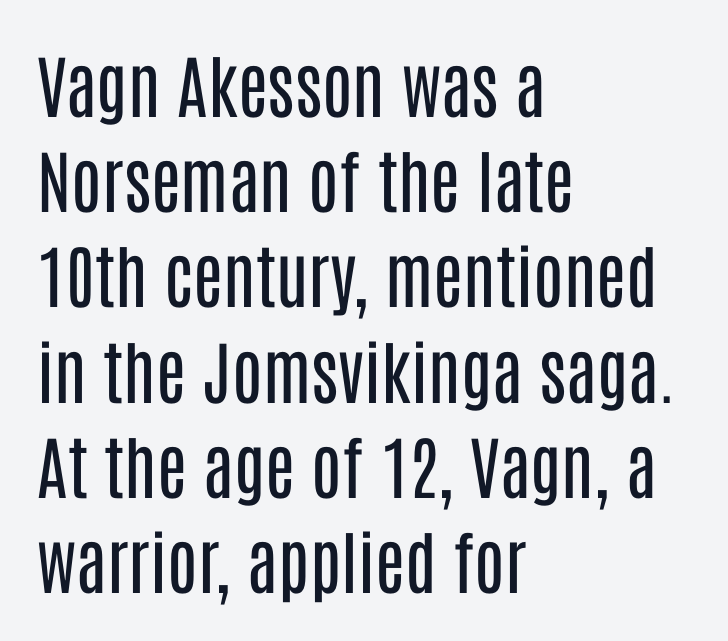
Q: Is the text bold? A: No.
Q: Is the text italic (slanted)? A: No, it is upright.
Q: Is the typeface a serif or a sans-serif typeface? A: Sans-serif.
Q: Is the text underlined? A: No.
Q: How is the paragraph aligned? A: Left-aligned.
Q: Is the spacing between letters normal or unusually wide? A: Normal.
Q: Is the spacing between lines tight, normal or loose? A: Normal.
Q: Width (condensed, normal, or wide)? A: Condensed.
Q: Stroke contrast? A: Low.
Q: x-height? A: Large.
Q: Monospaced? A: No.
